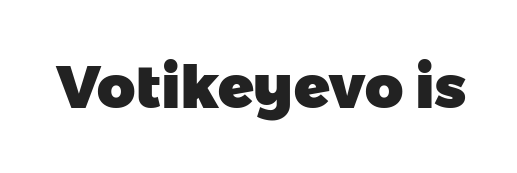
Q: Is the text bold? A: Yes.
Q: Is the typeface a serif or a sans-serif typeface? A: Sans-serif.
Q: Is the text underlined? A: No.
Q: Is the spacing between letters normal or unusually wide? A: Normal.
Q: Width (condensed, normal, or wide)? A: Normal.
Q: Stroke contrast? A: Low.
Q: x-height? A: Medium.
Q: Monospaced? A: No.
